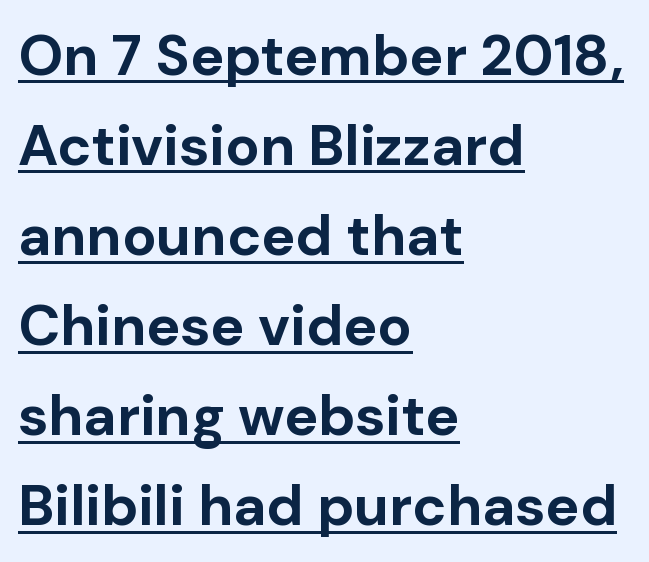
{"serif": "no", "italic": "no", "bold": "yes", "weight": "bold", "width": "normal", "stroke_contrast": "low", "x_height": "medium", "monospaced": "no", "underline": "yes", "align": "left", "line_spacing": "normal", "line_spacing_ratio": 1.58, "letter_spacing": "normal", "letter_spacing_em": 0.0, "glyph_px": 57}
